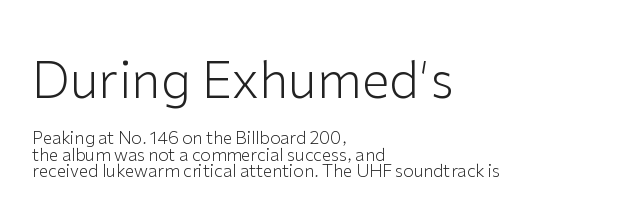
Leading: reduced. Is the type heavy? It reads as light-to-regular instead. The letters stand straight up with perfectly vertical stems. Short note: letters normally spaced. Check the space under the baseline: it is left empty. Grotesque or geometric, the face here clearly has no serifs.
